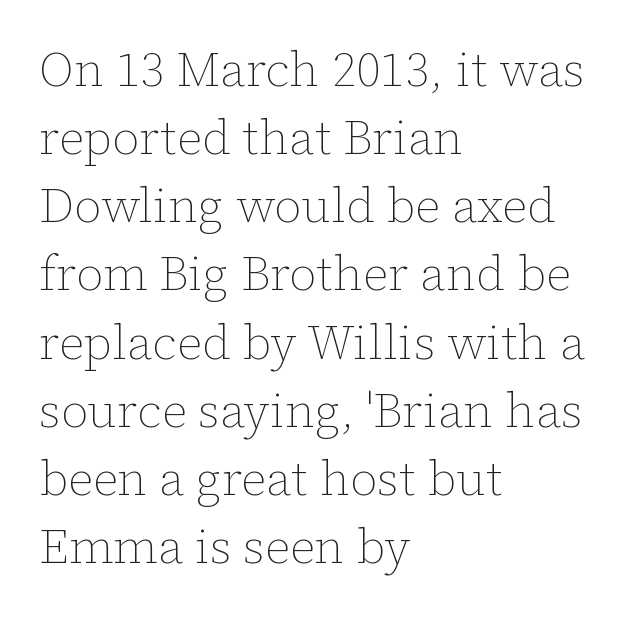
The image shows 48 px thin type, upright; set left-aligned, normal line spacing (1.42x), normal letter spacing, not underlined; low stroke contrast and a medium x-height.
